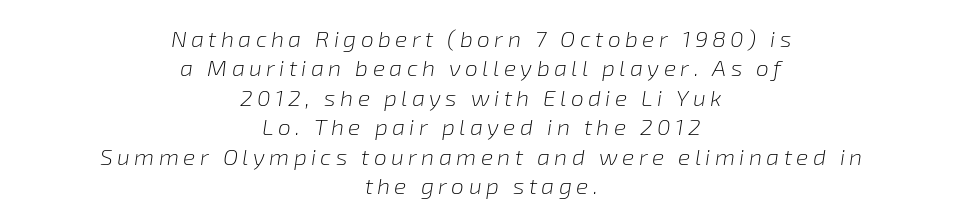
The typesetter chose a symmetrical, centered arrangement here. The space between consecutive lines is moderate. Underline: absent. This is not heavy type; no bold has been used. Observe the lean: these are italic letterforms.
